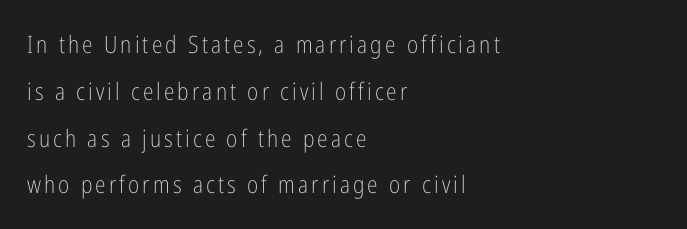
{"italic": "no", "bold": "no", "underline": "no", "align": "left", "line_spacing": "loose", "line_spacing_ratio": 1.95, "glyph_px": 24}
